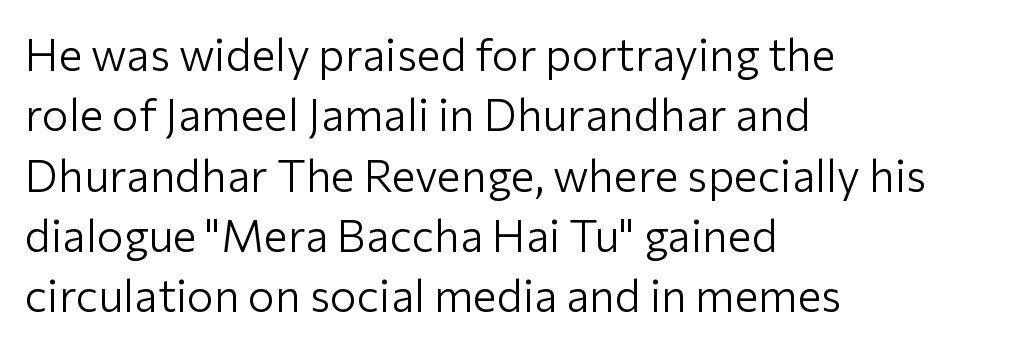
Q: Is the text bold? A: No.
Q: Is the text italic (slanted)? A: No, it is upright.
Q: Is the typeface a serif or a sans-serif typeface? A: Sans-serif.
Q: Is the text underlined? A: No.
Q: How is the paragraph aligned? A: Left-aligned.
Q: Is the spacing between letters normal or unusually wide? A: Normal.
Q: Is the spacing between lines tight, normal or loose? A: Normal.
Q: Width (condensed, normal, or wide)? A: Normal.
Q: Stroke contrast? A: Low.
Q: x-height? A: Medium.
Q: Monospaced? A: No.
